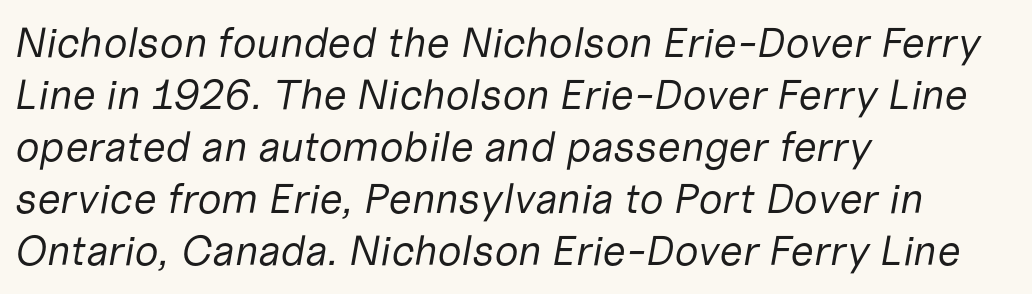
Here the designer chose a conventional face with non-uniform glyph widths. It's the slanting kind of type. Underlining? Definitely not there. These lines are set flush left with a ragged right edge. Words appear dense and cohesive because spacing is normal. Is the type heavy? It reads as light-to-regular instead.
